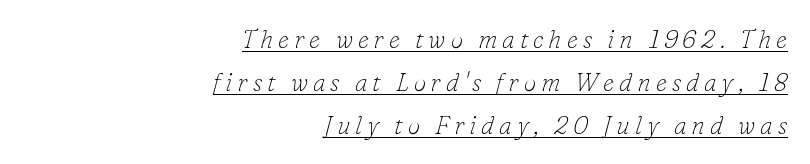
Q: Is the text bold? A: No.
Q: Is the text italic (slanted)? A: Yes, it leans right by about 16 degrees.
Q: Is the text underlined? A: Yes.
Q: How is the paragraph aligned? A: Right-aligned.
Q: Is the spacing between letters normal or unusually wide? A: Unusually wide.
